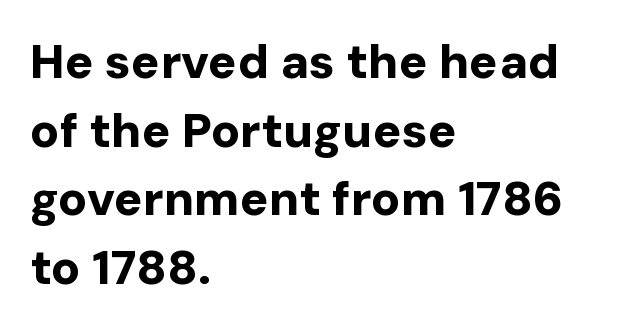
{"serif": "no", "italic": "no", "bold": "yes", "weight": "bold", "width": "normal", "stroke_contrast": "low", "x_height": "medium", "monospaced": "no", "underline": "no", "align": "left", "line_spacing": "normal", "line_spacing_ratio": 1.43, "letter_spacing": "normal", "letter_spacing_em": 0.0, "glyph_px": 48}
